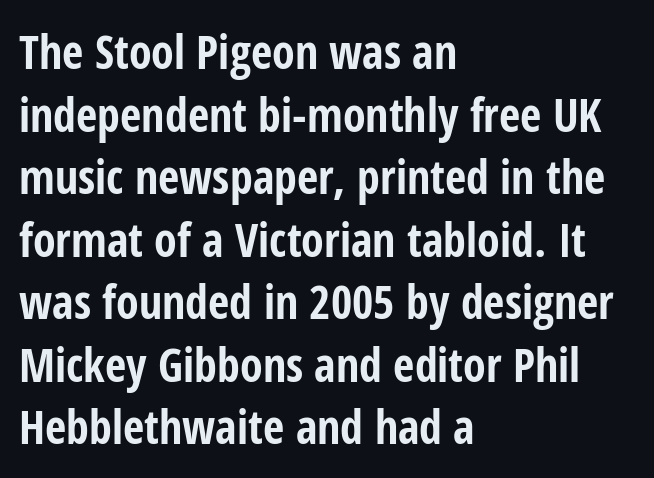
{"serif": "no", "italic": "no", "bold": "yes", "weight": "bold", "width": "condensed", "stroke_contrast": "low", "x_height": "medium", "monospaced": "no", "underline": "no", "align": "left", "line_spacing": "normal", "line_spacing_ratio": 1.36, "letter_spacing": "normal", "letter_spacing_em": 0.0, "glyph_px": 46}
